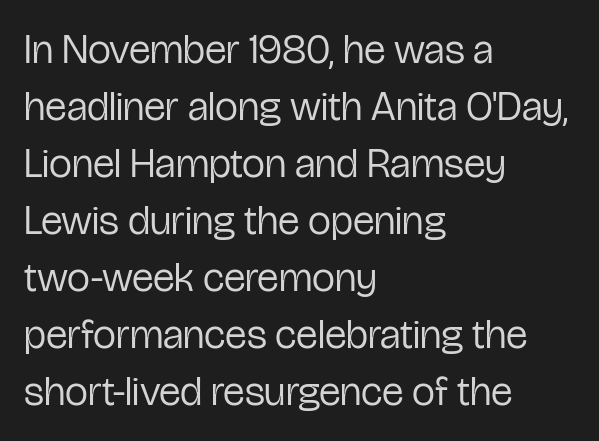
Q: Is the text bold? A: No.
Q: Is the text italic (slanted)? A: No, it is upright.
Q: Is the typeface a serif or a sans-serif typeface? A: Sans-serif.
Q: Is the text underlined? A: No.
Q: How is the paragraph aligned? A: Left-aligned.
Q: Is the spacing between letters normal or unusually wide? A: Normal.
Q: Is the spacing between lines tight, normal or loose? A: Normal.
Q: Width (condensed, normal, or wide)? A: Condensed.
Q: Stroke contrast? A: Low.
Q: x-height? A: Medium.
Q: Monospaced? A: No.
